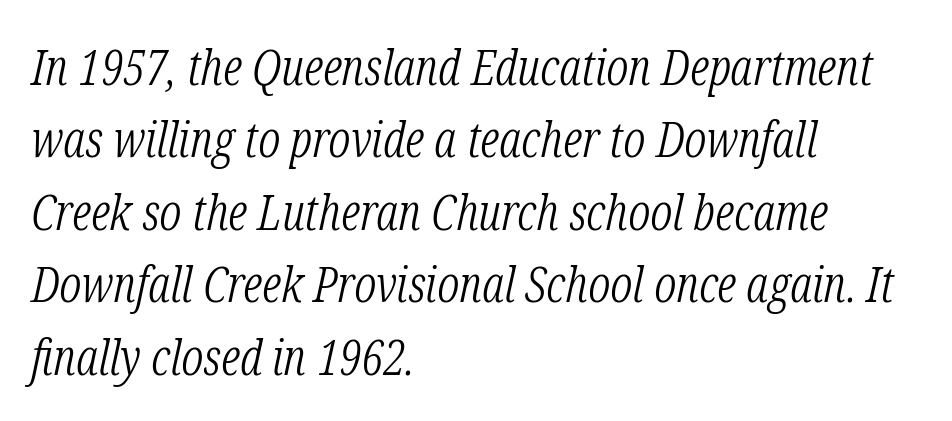
The specimen reads as italic at a glance. The space between consecutive lines is moderate. The passage shown is not bold in any degree. Just letters on the line, the space beneath them empty. The typesetter chose a ragged-right arrangement here.
